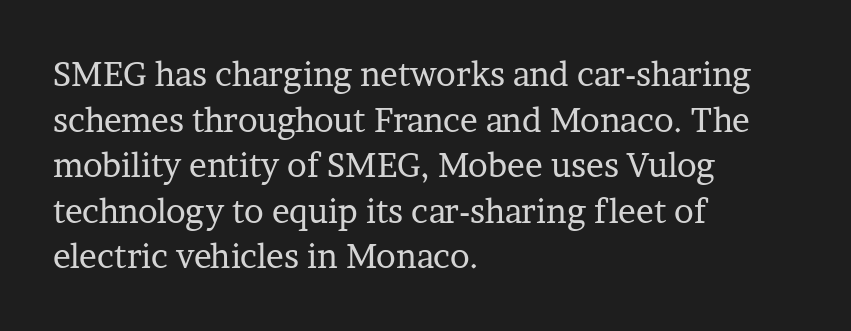
Do the characters align in a grid? No, the font is proportional. Vertically, the passage feels balanced, rows spaced as you'd expect. Nope, not italic — everything's standing straight. Unmarked baselines from the first word to the last.
